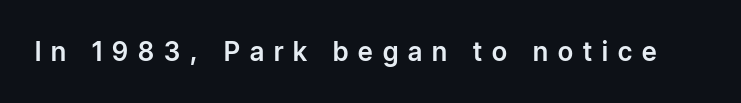
If you drew a line through each stem, it would be perfectly vertical. In terms of letterspacing, this is a distinctly airy, spread setting. Honestly, there is no underline to notice here at all.
